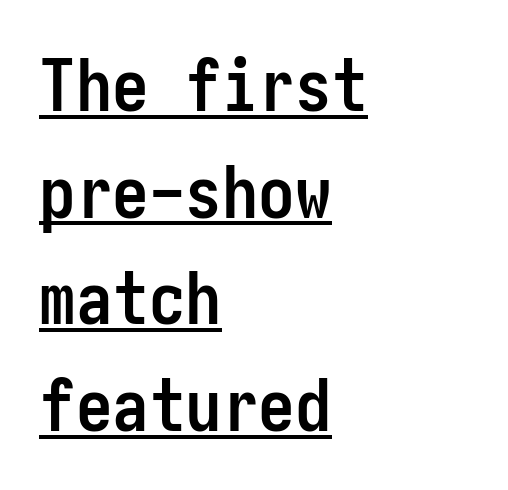
{"serif": "no", "italic": "no", "bold": "yes", "weight": "semibold", "width": "condensed", "stroke_contrast": "low", "x_height": "medium", "underline": "yes", "align": "left", "line_spacing": "normal", "line_spacing_ratio": 1.46, "letter_spacing": "normal", "letter_spacing_em": 0.0, "glyph_px": 73}
